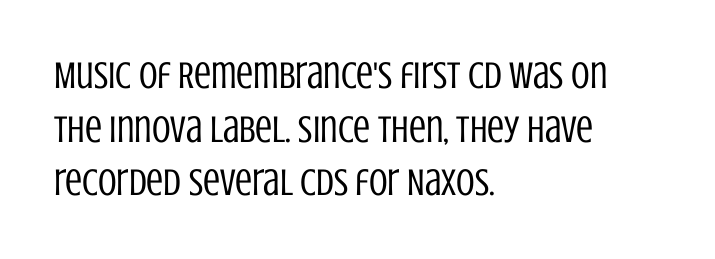
{"serif": "no", "italic": "no", "bold": "no", "weight": "regular", "width": "condensed", "stroke_contrast": "low", "x_height": "large", "monospaced": "no", "underline": "no", "align": "left", "line_spacing": "normal", "line_spacing_ratio": 1.41, "letter_spacing": "normal", "letter_spacing_em": 0.0, "glyph_px": 38}
